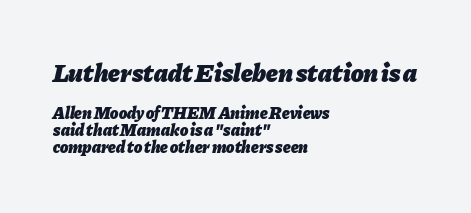
Cramped leading. If you drew a ruler down the left edge, every line would touch it. The axis of the letterforms is tilted away from vertical. Words float on clear page, feet unadorned. A student would notice the top passage is typeset larger than what follows. Heavy-handed strokes throughout: this text is bold.
